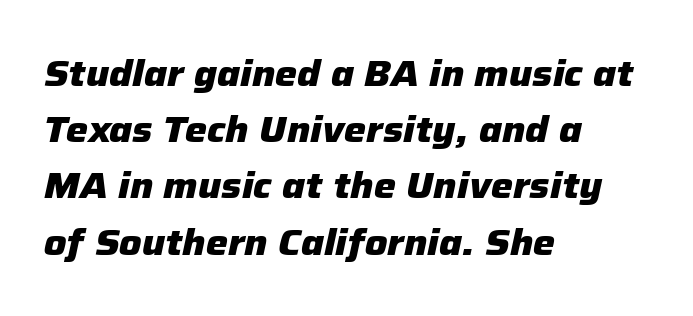
Q: Is the text bold? A: Yes.
Q: Is the text italic (slanted)? A: Yes, it leans right by about 12 degrees.
Q: Is the text underlined? A: No.
Q: How is the paragraph aligned? A: Left-aligned.
Q: Is the spacing between letters normal or unusually wide? A: Normal.
Q: Is the spacing between lines tight, normal or loose? A: Normal.
Q: Width (condensed, normal, or wide)? A: Normal.
Q: Stroke contrast? A: Low.
Q: x-height? A: Medium.
Q: Monospaced? A: No.
